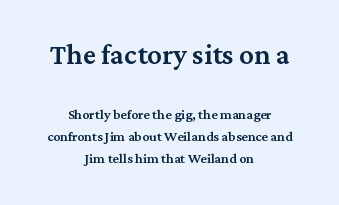
{"serif": "yes", "italic": "no", "bold": "semi", "weight": "semibold", "width": "normal", "stroke_contrast": "medium", "x_height": "medium", "monospaced": "no", "underline": "no", "align": "center", "line_spacing": "normal", "line_spacing_ratio": 1.55, "letter_spacing": "normal", "letter_spacing_em": 0.0, "larger_block": "first", "size_ratio": 2.07, "glyph_px": 29}
